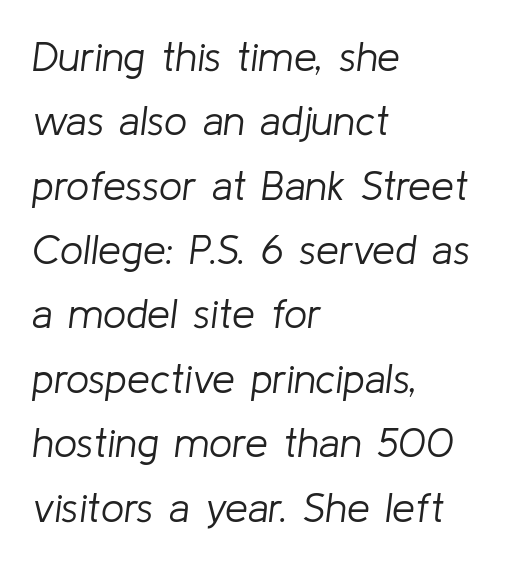
There is no visible air inserted between adjacent glyphs. The zone under the glyphs is completely vacant. Is this a heavy cut? Hardly; it is regular or lighter. Where is the straight margin? On the left. The leading is moderate, giving the passage an even texture.
